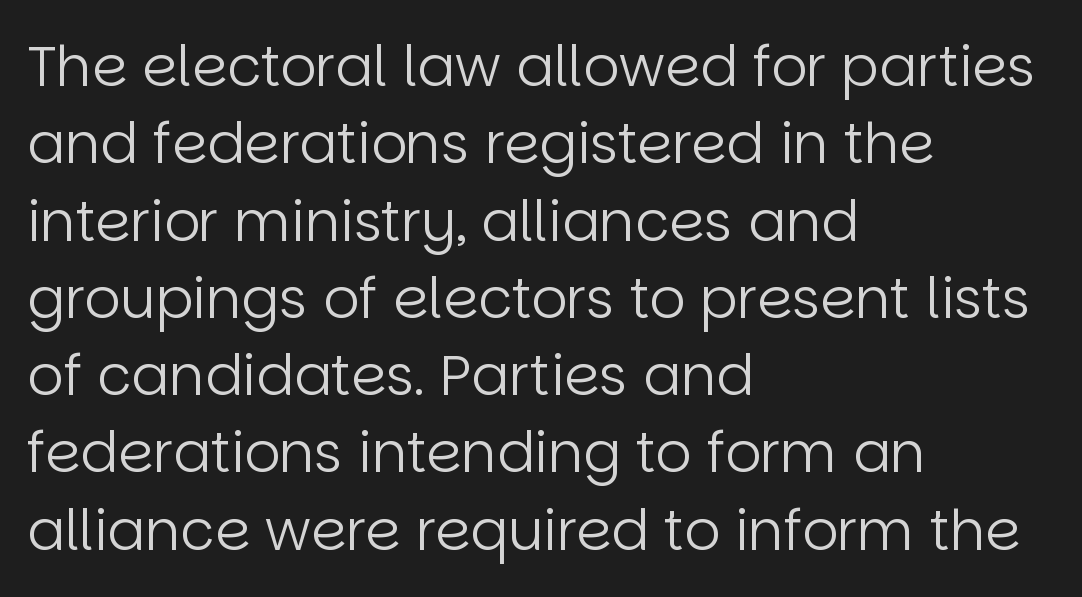
{"serif": "no", "italic": "no", "bold": "no", "weight": "regular", "width": "normal", "stroke_contrast": "low", "x_height": "large", "monospaced": "no", "underline": "no", "align": "left", "line_spacing": "normal", "line_spacing_ratio": 1.38, "letter_spacing": "normal", "letter_spacing_em": 0.0, "glyph_px": 56}
